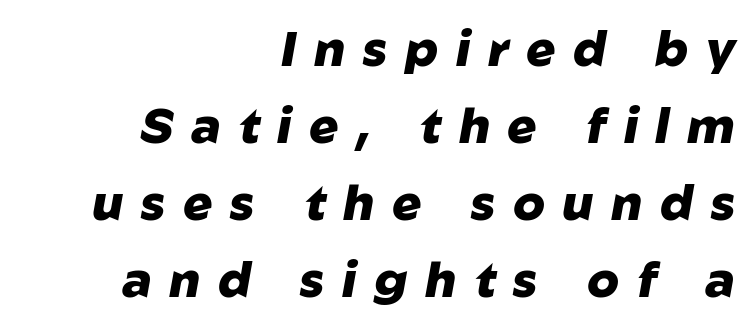
{"italic": "yes", "lean": "right", "slant_degrees": 10, "bold": "yes", "weight": "heavy", "width": "normal", "stroke_contrast": "low", "x_height": "medium", "monospaced": "no", "underline": "no", "align": "right", "line_spacing": "normal", "line_spacing_ratio": 1.57, "letter_spacing": "wide", "letter_spacing_em": 0.36, "glyph_px": 49}
